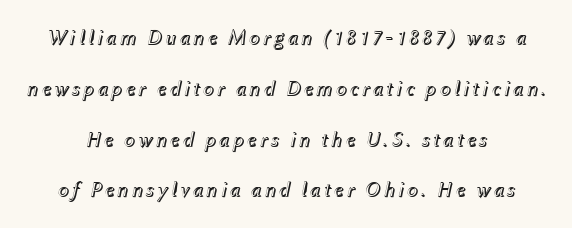
Descender tails drop into unmarked territory. The glyphs look as if they've been sheared to an angle. The setting favours the middle, as headings and verse often do. Vertical spacing — loose.
